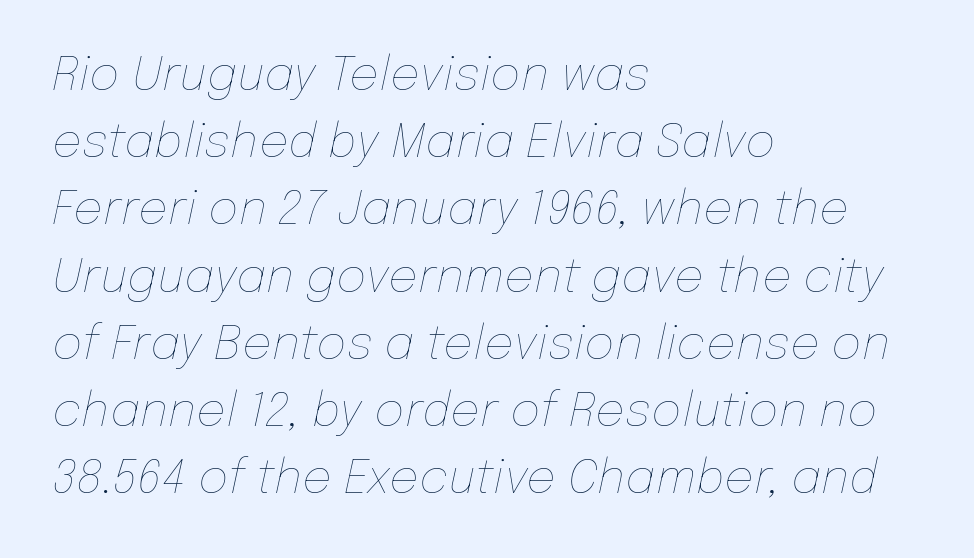
The image shows 47 px thin type, italic (leaning right); set left-aligned, normal line spacing (1.43x), normal letter spacing, not underlined; low stroke contrast and a medium x-height.
